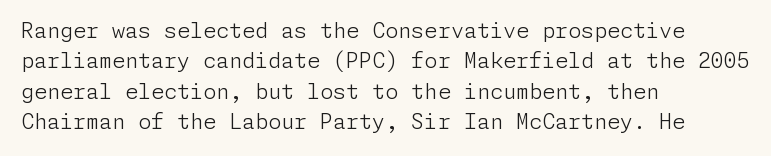
Q: Is the text bold? A: No.
Q: Is the text italic (slanted)? A: No, it is upright.
Q: Is the text underlined? A: No.
Q: How is the paragraph aligned? A: Left-aligned.
Q: Is the spacing between letters normal or unusually wide? A: Normal.
Q: Is the spacing between lines tight, normal or loose? A: Normal.
